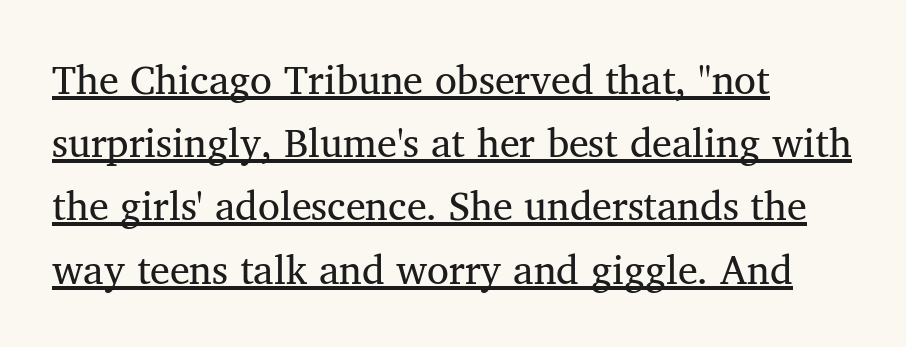
Q: Is the typeface a serif or a sans-serif typeface? A: Serif.
Q: Is the text underlined? A: Yes.
Q: How is the paragraph aligned? A: Left-aligned.
Q: Is the spacing between letters normal or unusually wide? A: Normal.
Q: Is the spacing between lines tight, normal or loose? A: Normal.
Q: Width (condensed, normal, or wide)? A: Normal.
Q: Stroke contrast? A: Medium.
Q: x-height? A: Medium.
Q: Monospaced? A: No.
